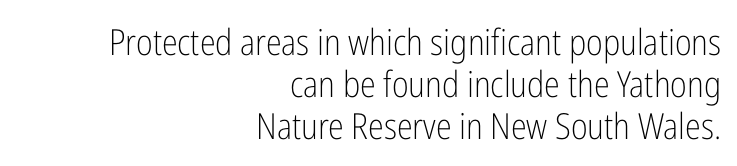
The image shows 36 px light, condensed sans-serif type, upright; set right-aligned, line spacing 1.16x, normal letter spacing, not underlined; low stroke contrast and a medium x-height.
